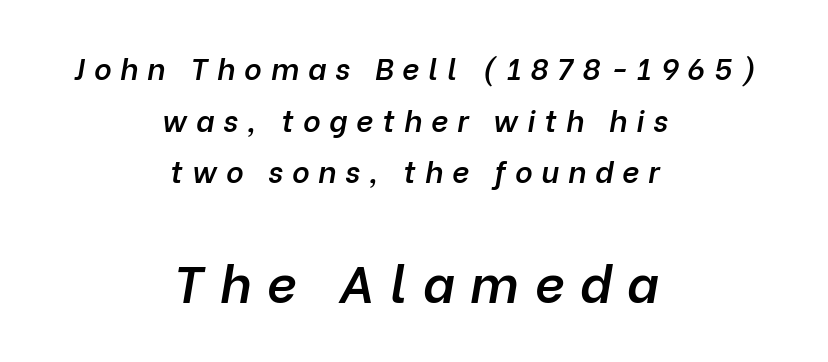
The letters advance in unequal steps, a hallmark of proportional type. A typesetter would mark this as italic. Just letters on the line, the space beneath them empty. Is the letter spacing exaggerated? Yes — the characters are pushed far apart. The following chunk of copy outweighs the initial chunk in type size. Summary of weight: moderately heavy, a semibold.
